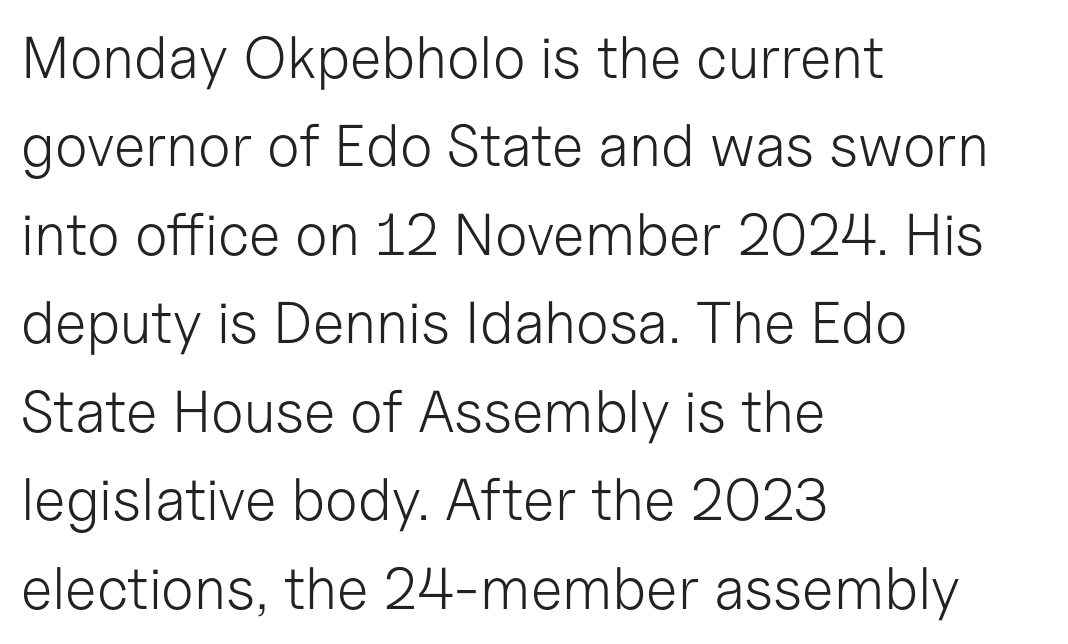
Q: Is the text bold? A: No.
Q: Is the text italic (slanted)? A: No, it is upright.
Q: Is the typeface a serif or a sans-serif typeface? A: Sans-serif.
Q: Is the text underlined? A: No.
Q: How is the paragraph aligned? A: Left-aligned.
Q: Is the spacing between letters normal or unusually wide? A: Normal.
Q: Is the spacing between lines tight, normal or loose? A: Normal.
Q: Width (condensed, normal, or wide)? A: Normal.
Q: Stroke contrast? A: Low.
Q: x-height? A: Medium.
Q: Monospaced? A: No.
